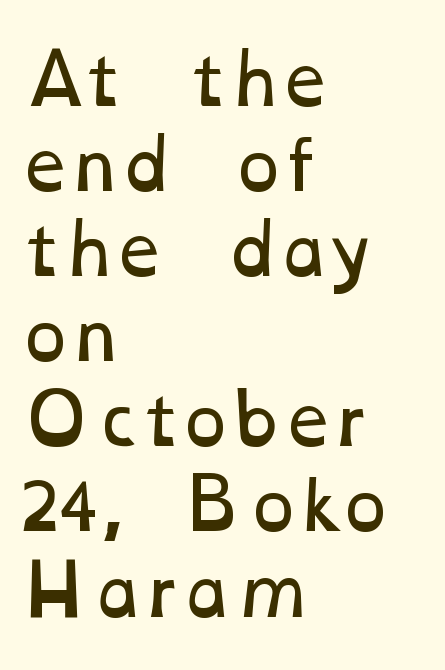
The image shows 67 px regular-weight, wide type; set left-aligned, normal line spacing (1.27x), normal letter spacing, not underlined; low stroke contrast and a medium x-height.
